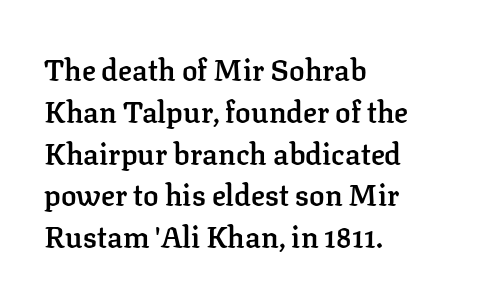
Q: Is the text bold? A: Semi-bold.
Q: Is the text italic (slanted)? A: No, it is upright.
Q: Is the typeface a serif or a sans-serif typeface? A: Serif.
Q: Is the text underlined? A: No.
Q: How is the paragraph aligned? A: Left-aligned.
Q: Is the spacing between letters normal or unusually wide? A: Normal.
Q: Is the spacing between lines tight, normal or loose? A: Normal.
Q: Width (condensed, normal, or wide)? A: Normal.
Q: Stroke contrast? A: Low.
Q: x-height? A: Medium.
Q: Monospaced? A: No.
